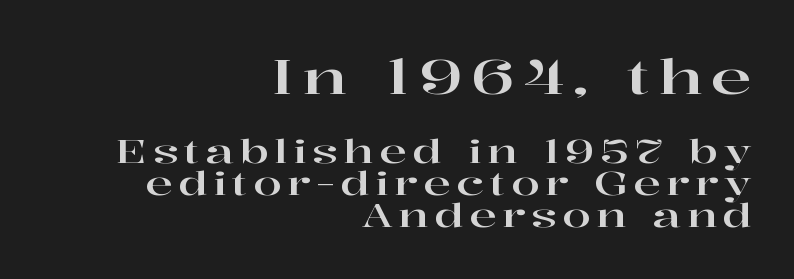
{"serif": "yes", "italic": "no", "width": "wide", "stroke_contrast": "high", "x_height": "medium", "monospaced": "no", "underline": "no", "align": "right", "line_spacing": "tight", "line_spacing_ratio": 0.96, "larger_block": "first", "size_ratio": 1.48, "glyph_px": 49}
